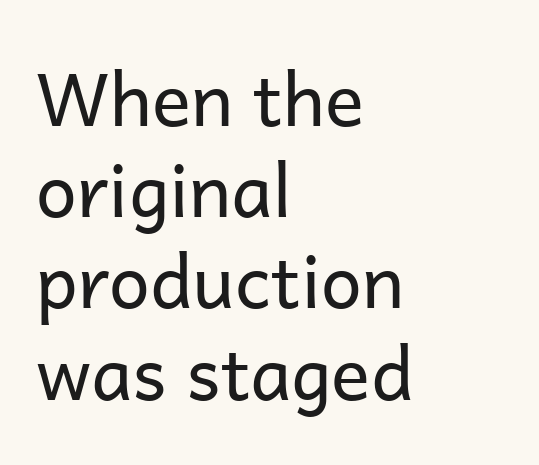
{"serif": "no", "italic": "no", "bold": "no", "weight": "regular", "width": "normal", "stroke_contrast": "low", "x_height": "medium", "monospaced": "no", "underline": "no", "align": "left", "line_spacing": "normal", "line_spacing_ratio": 1.25, "letter_spacing": "normal", "letter_spacing_em": 0.0, "glyph_px": 73}
